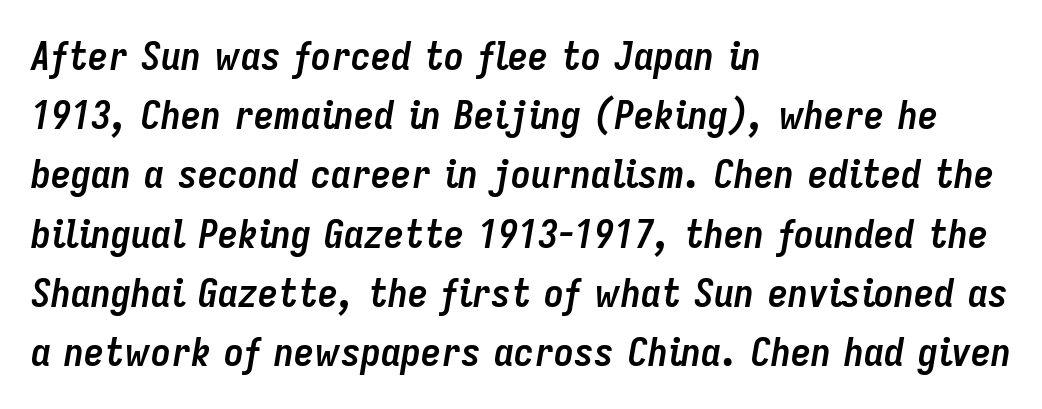
Q: Is the text bold? A: Yes.
Q: Is the text italic (slanted)? A: Yes, it leans right by about 9 degrees.
Q: Is the text underlined? A: No.
Q: How is the paragraph aligned? A: Left-aligned.
Q: Is the spacing between letters normal or unusually wide? A: Normal.
Q: Is the spacing between lines tight, normal or loose? A: Normal.
Q: Width (condensed, normal, or wide)? A: Condensed.
Q: Stroke contrast? A: Low.
Q: x-height? A: Medium.
Q: Monospaced? A: No.
